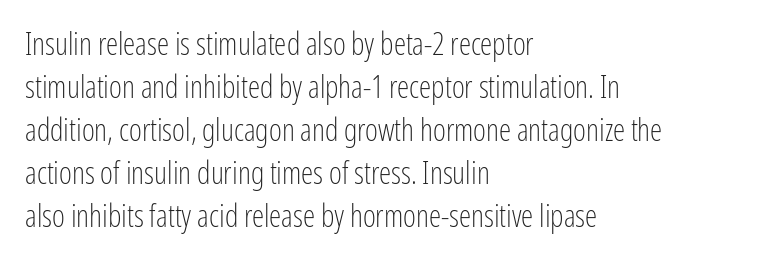
Q: Is the text bold? A: No.
Q: Is the text italic (slanted)? A: No, it is upright.
Q: Is the typeface a serif or a sans-serif typeface? A: Sans-serif.
Q: Is the text underlined? A: No.
Q: How is the paragraph aligned? A: Left-aligned.
Q: Is the spacing between letters normal or unusually wide? A: Normal.
Q: Is the spacing between lines tight, normal or loose? A: Normal.
Q: Width (condensed, normal, or wide)? A: Condensed.
Q: Stroke contrast? A: Low.
Q: x-height? A: Medium.
Q: Monospaced? A: No.
